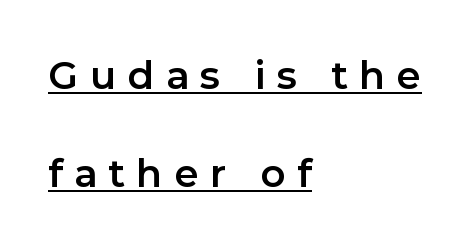
{"serif": "no", "italic": "no", "bold": "semi", "weight": "semibold", "width": "normal", "x_height": "medium", "monospaced": "no", "underline": "yes", "align": "left", "line_spacing": "loose", "line_spacing_ratio": 2.33, "letter_spacing": "wide", "letter_spacing_em": 0.28, "glyph_px": 42}
